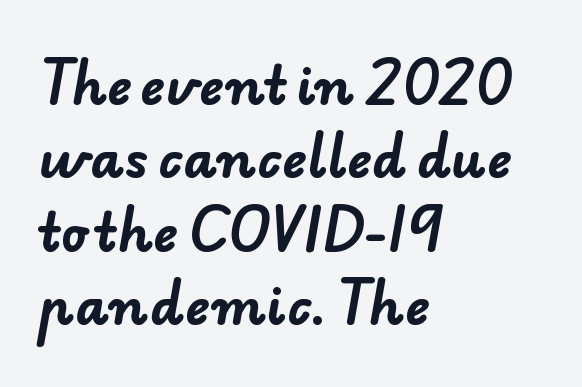
Regarding leading, the lines here are spaced in the standard way. Summary of weight: heavy, a full bold. Between one letter and the next there's only the usual sliver of space. Words float on clear page, feet unadorned. The typesetter chose a ragged-right arrangement here. Spacing verdict: proportional, widths tailored to each character.
